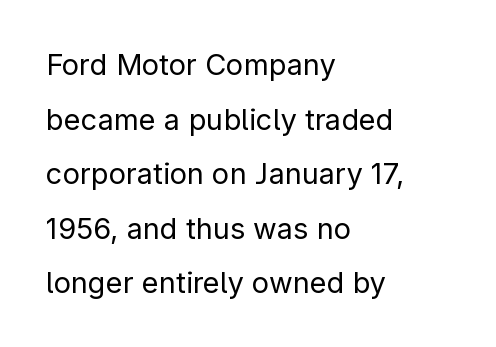
Q: Is the text bold? A: No.
Q: Is the text italic (slanted)? A: No, it is upright.
Q: Is the typeface a serif or a sans-serif typeface? A: Sans-serif.
Q: Is the text underlined? A: No.
Q: How is the paragraph aligned? A: Left-aligned.
Q: Is the spacing between letters normal or unusually wide? A: Normal.
Q: Width (condensed, normal, or wide)? A: Normal.
Q: Stroke contrast? A: Low.
Q: x-height? A: Medium.
Q: Monospaced? A: No.
